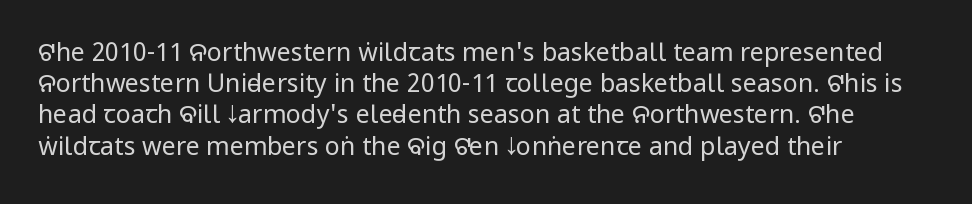
Q: Is the text bold? A: No.
Q: Is the text italic (slanted)? A: No, it is upright.
Q: Is the text underlined? A: No.
Q: How is the paragraph aligned? A: Left-aligned.
Q: Is the spacing between letters normal or unusually wide? A: Normal.
Q: Is the spacing between lines tight, normal or loose? A: Normal.
